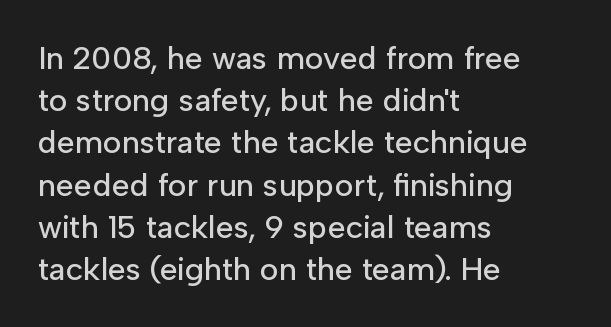
Q: Is the text italic (slanted)? A: No, it is upright.
Q: Is the typeface a serif or a sans-serif typeface? A: Sans-serif.
Q: Is the text underlined? A: No.
Q: How is the paragraph aligned? A: Left-aligned.
Q: Is the spacing between letters normal or unusually wide? A: Normal.
Q: Is the spacing between lines tight, normal or loose? A: Normal.
Q: Width (condensed, normal, or wide)? A: Normal.
Q: Stroke contrast? A: Low.
Q: x-height? A: Medium.
Q: Monospaced? A: No.
